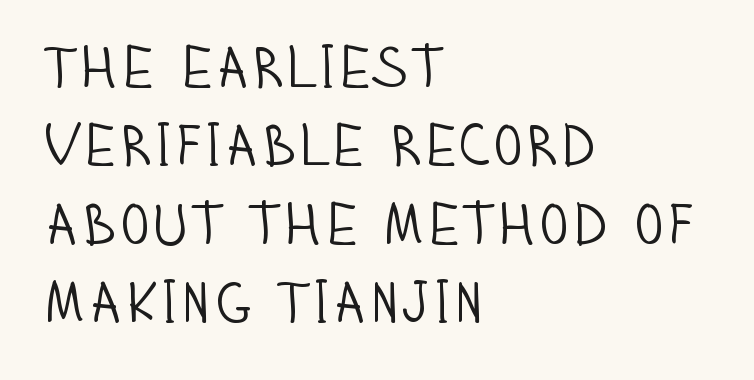
The image shows 58 px light, condensed sans-serif type, upright; set left-aligned, normal line spacing (1.35x), normal letter spacing, not underlined; low stroke contrast and a large x-height.
